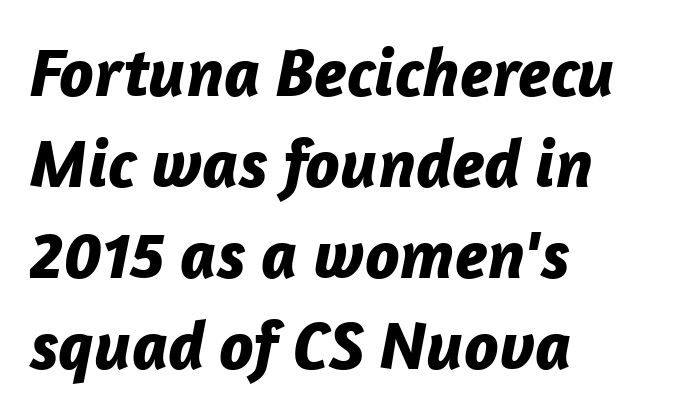
Line starts are locked; line ends wander. Does the leading feel generous? No, just average. The strokes are fattened all the way to bold. Default kerning and tracking; the words read as compact shapes.
